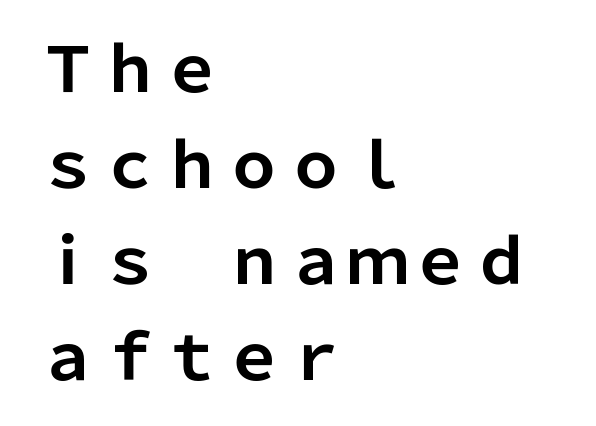
The image shows 62 px bold sans-serif type, upright; set left-aligned, normal line spacing (1.55x), normal letter spacing, not underlined; low stroke contrast and a medium x-height.
